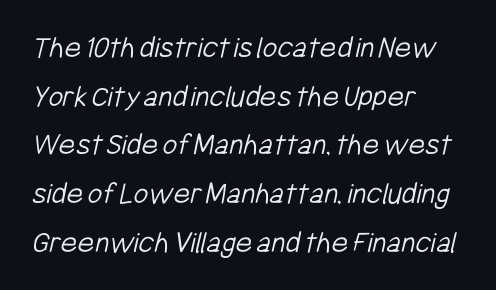
Inter-character spacing is left at the font's built-in metrics. Successive baselines arrive at the customary interval. Rule under the text: the space is simply empty. The paragraph shown leans on its left margin. Nothing heavy about these letters — not bold at all.
